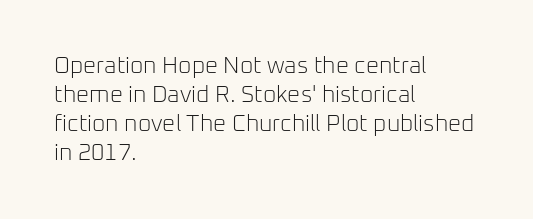
The image shows 23 px text type, upright; set left-aligned, normal line spacing (1.26x), normal letter spacing, not underlined.
